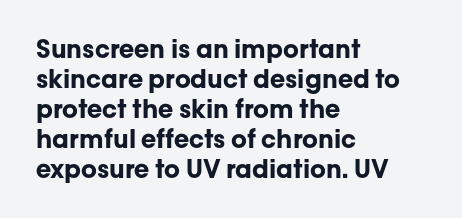
Default kerning and tracking; the words read as compact shapes. The letters stand upright; this is a roman face. Pretty heavy lettering here — definitely bold. The words here are not underlined.
